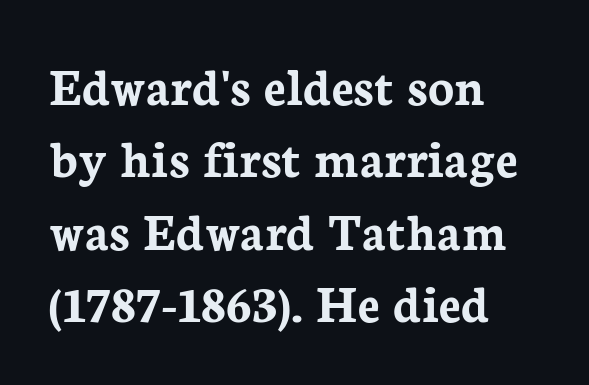
Q: Is the text bold? A: Yes.
Q: Is the text italic (slanted)? A: No, it is upright.
Q: Is the typeface a serif or a sans-serif typeface? A: Serif.
Q: Is the text underlined? A: No.
Q: How is the paragraph aligned? A: Left-aligned.
Q: Is the spacing between letters normal or unusually wide? A: Normal.
Q: Is the spacing between lines tight, normal or loose? A: Normal.
Q: Width (condensed, normal, or wide)? A: Normal.
Q: Stroke contrast? A: Low.
Q: x-height? A: Medium.
Q: Monospaced? A: No.
